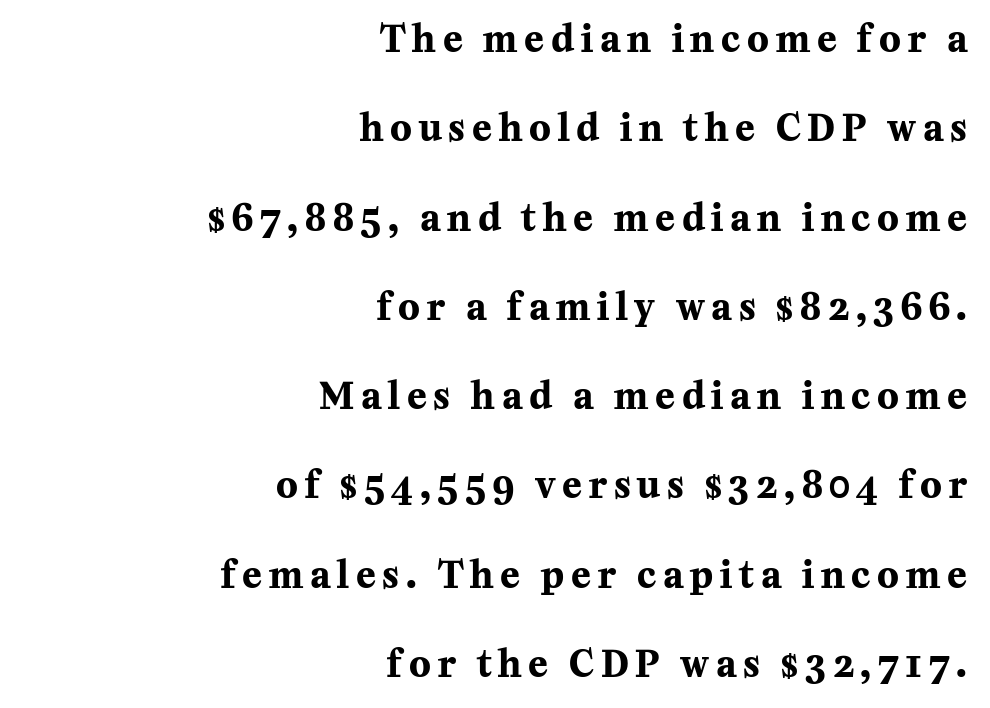
The image shows 36 px bold serif type, upright; set right-aligned, loose line spacing (2.48x), not underlined; medium stroke contrast and a medium x-height.
